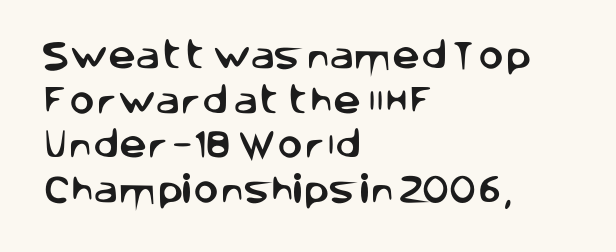
Q: Is the text italic (slanted)? A: No, it is upright.
Q: Is the typeface a serif or a sans-serif typeface? A: Sans-serif.
Q: Is the text underlined? A: No.
Q: How is the paragraph aligned? A: Left-aligned.
Q: Is the spacing between letters normal or unusually wide? A: Normal.
Q: Is the spacing between lines tight, normal or loose? A: Normal.
Q: Width (condensed, normal, or wide)? A: Normal.
Q: Stroke contrast? A: Low.
Q: x-height? A: Large.
Q: Monospaced? A: No.
